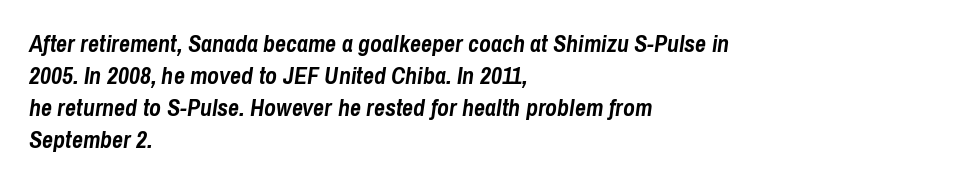
{"italic": "yes", "lean": "right", "slant_degrees": 8, "bold": "yes", "underline": "no", "align": "left", "line_spacing": "normal", "line_spacing_ratio": 1.33, "letter_spacing": "normal", "letter_spacing_em": 0.0, "glyph_px": 24}
